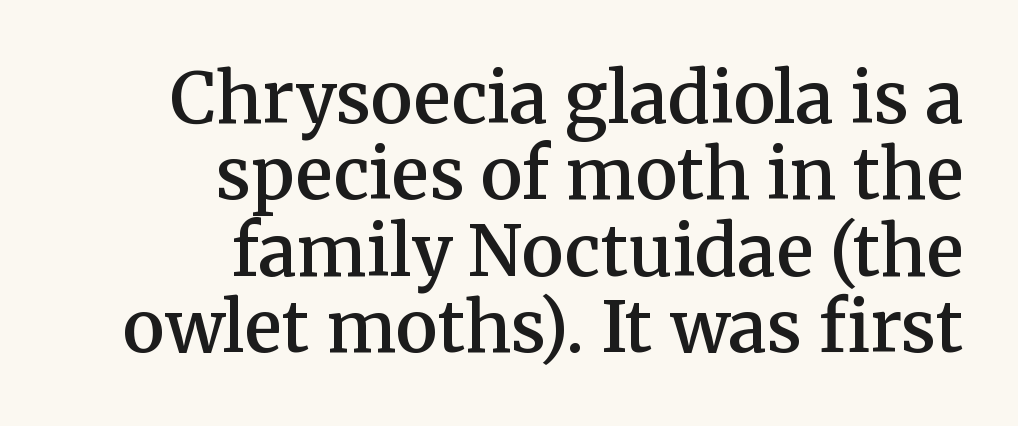
The image shows 70 px semibold serif type, upright; set right-aligned, tight line spacing (1.09x), normal letter spacing, not underlined; medium stroke contrast and a medium x-height.
